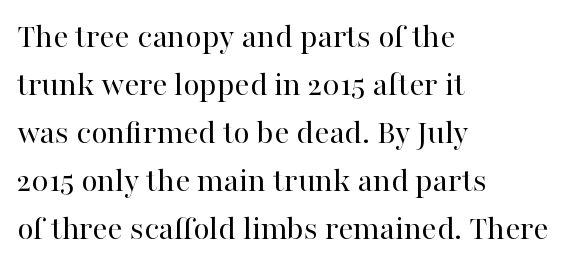
The image shows 34 px regular-weight serif type, upright; set left-aligned, normal line spacing (1.41x), normal letter spacing, not underlined; high stroke contrast and a medium x-height.
